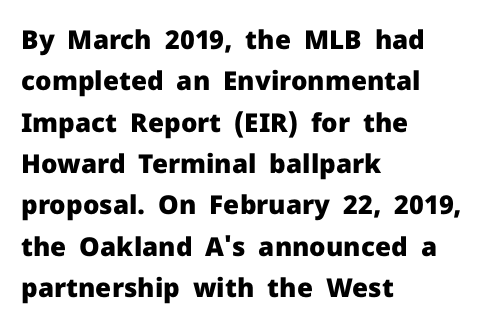
Q: Is the text bold? A: Yes.
Q: Is the text italic (slanted)? A: No, it is upright.
Q: Is the text underlined? A: No.
Q: How is the paragraph aligned? A: Left-aligned.
Q: Is the spacing between letters normal or unusually wide? A: Normal.
Q: Is the spacing between lines tight, normal or loose? A: Normal.
